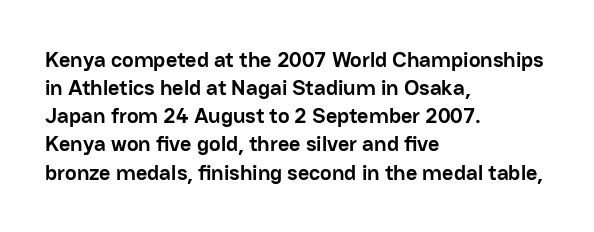
The passage is arranged the way most books set body copy — flush left. No word sits above an underline. Nobody touched the tracking dial on this one. Stroke thickness is high; the sample reads as a true bold.
